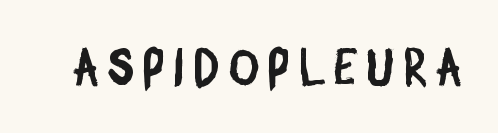
No word sits above an underline. Think of a printed novel: that variable character pitch is what you see here. Nope, no serifs anywhere on these letters.
